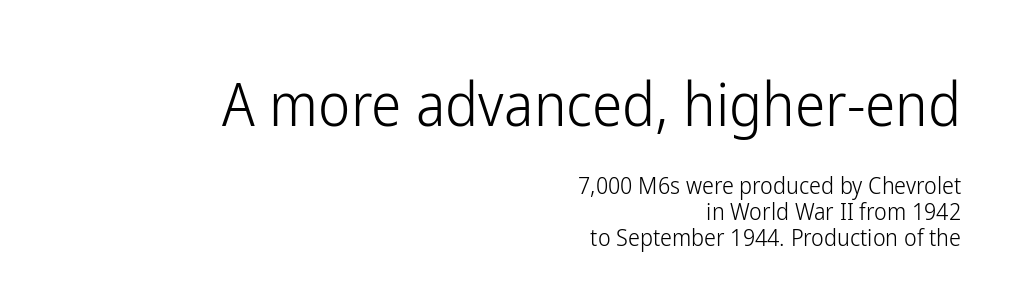
Has an underline been added? It has not. The paragraph shown leans on its right margin. The letterforms sit at book weight or below. Vertical spacing — tight.
